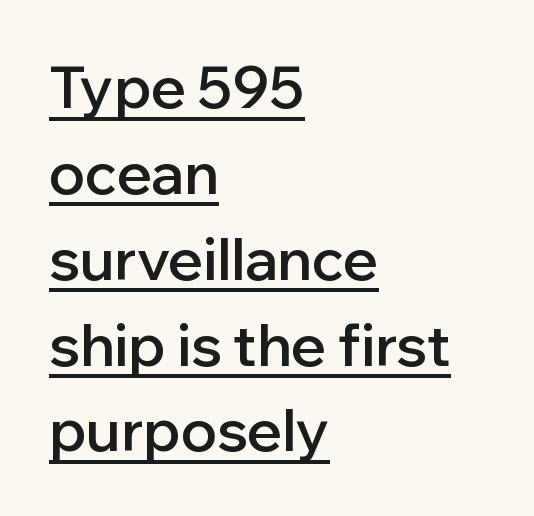
Notice how a bar underscores the lettering throughout. Ascenders rise straight up at ninety degrees. Tracking here is standard; glyphs follow each other at the usual distance. Classification — sans serif. Bold? Not quite — semibold, heavier than regular but stopping short. Is this a fixed-width face? No — the glyphs have proportional, varying widths.
